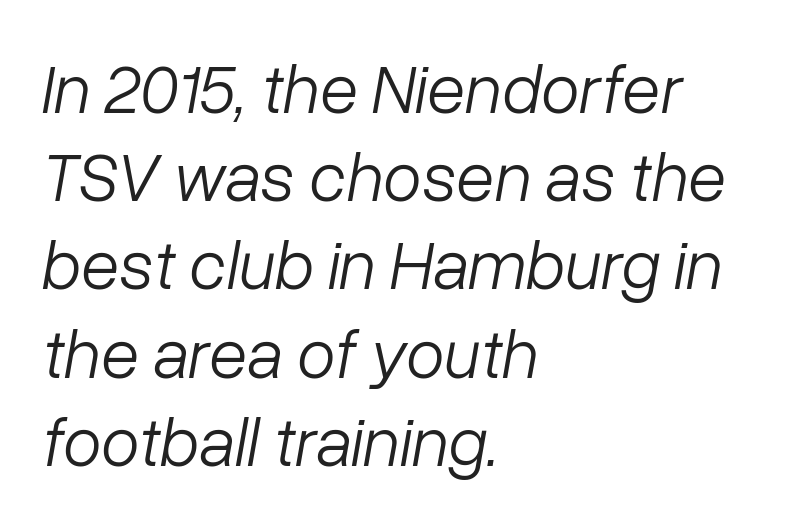
{"italic": "yes", "lean": "right", "slant_degrees": 10, "bold": "no", "weight": "light", "width": "normal", "stroke_contrast": "low", "x_height": "medium", "monospaced": "no", "underline": "no", "align": "left", "line_spacing": "normal", "line_spacing_ratio": 1.26, "letter_spacing": "normal", "letter_spacing_em": 0.0, "glyph_px": 70}
